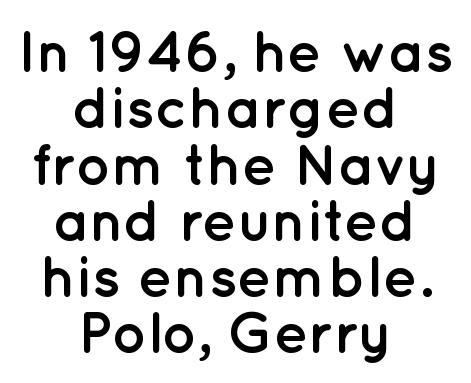
The image shows 58 px semibold sans-serif type, upright; set centered, tight line spacing (0.97x), normal letter spacing, not underlined; low stroke contrast and a medium x-height.
